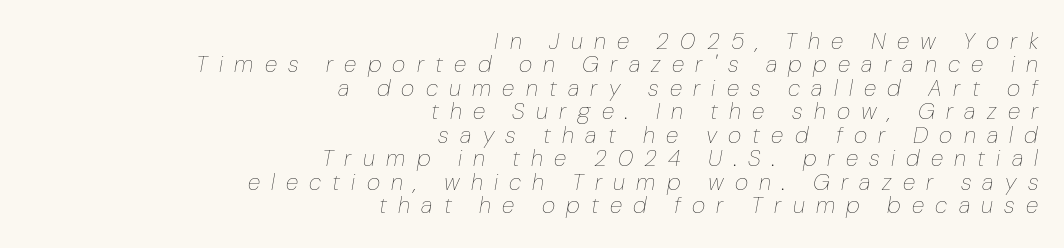
The image shows 23 px text type, italic (leaning right); set right-aligned, tight line spacing (1.02x), unusually wide letter spacing (+0.49 em), not underlined.
